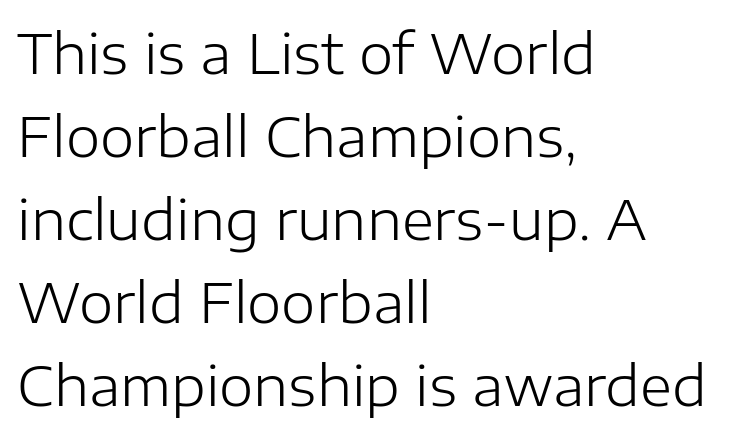
Between one letter and the next there's only the usual sliver of space. Think of a printed novel: that variable character pitch is what you see here. This sample keeps an unexceptional amount of space between lines. Regarding serifs, this sample does without them. These lines are set flush left with a ragged right edge. Descender tails drop into unmarked territory.
